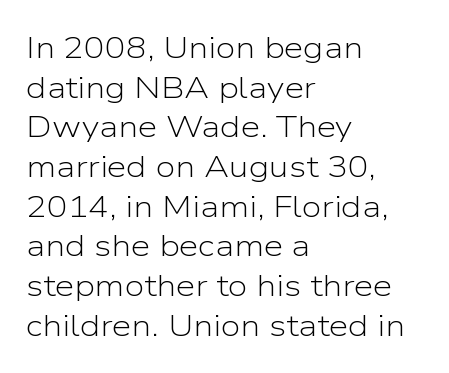
Unbolded letterforms with no extra heft. Each line starts at the same left margin while the right side varies. Line spacing here is normal. Stroke terminals: plain, sans-serif.
